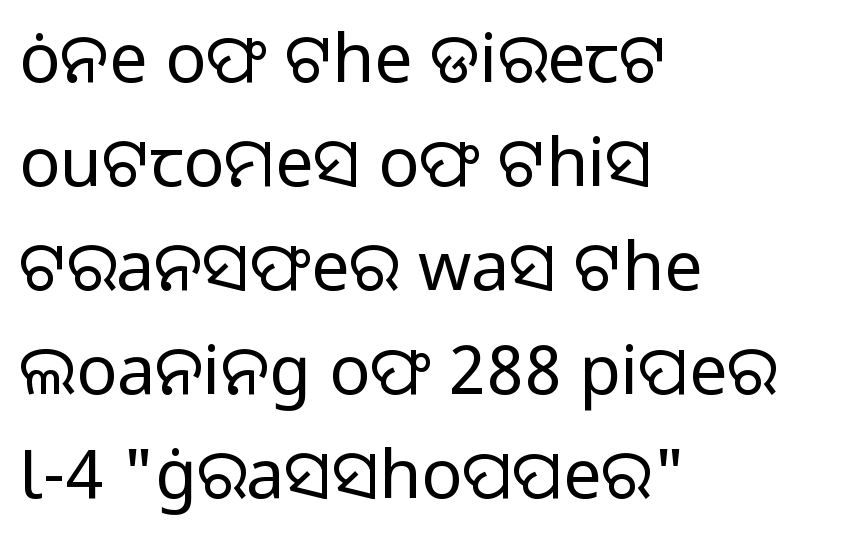
The image shows 68 px regular-weight sans-serif type, upright; set left-aligned, normal line spacing (1.53x), normal letter spacing, not underlined; low stroke contrast and a medium x-height.
